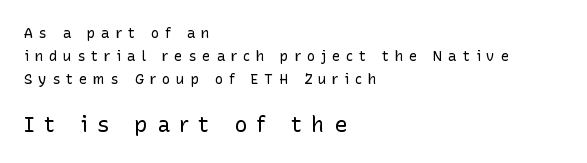
Q: Is the text bold? A: No.
Q: Is the text italic (slanted)? A: No, it is upright.
Q: Is the text underlined? A: No.
Q: How is the paragraph aligned? A: Left-aligned.
Q: Is the spacing between letters normal or unusually wide? A: Unusually wide.
Q: Is the spacing between lines tight, normal or loose? A: Normal.
Q: Which block of text is set in a larger size, the first (top) or the second (bottom)? A: The second (bottom) one.
